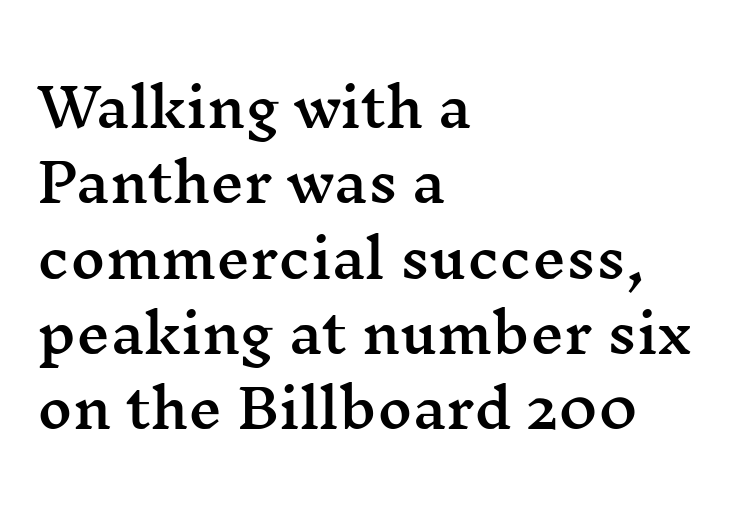
The image shows 53 px wide serif type, upright; set left-aligned, normal line spacing (1.42x), normal letter spacing, not underlined; medium stroke contrast and a medium x-height.
